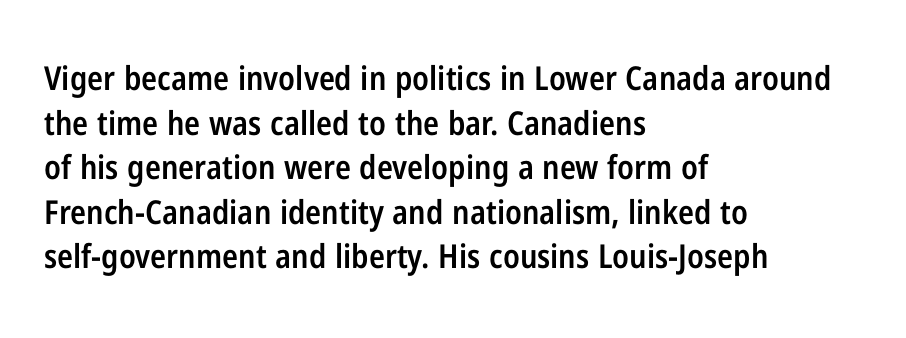
Q: Is the text bold? A: Semi-bold.
Q: Is the text italic (slanted)? A: No, it is upright.
Q: Is the typeface a serif or a sans-serif typeface? A: Sans-serif.
Q: Is the text underlined? A: No.
Q: How is the paragraph aligned? A: Left-aligned.
Q: Is the spacing between letters normal or unusually wide? A: Normal.
Q: Is the spacing between lines tight, normal or loose? A: Normal.
Q: Width (condensed, normal, or wide)? A: Condensed.
Q: Stroke contrast? A: Low.
Q: x-height? A: Medium.
Q: Monospaced? A: No.
